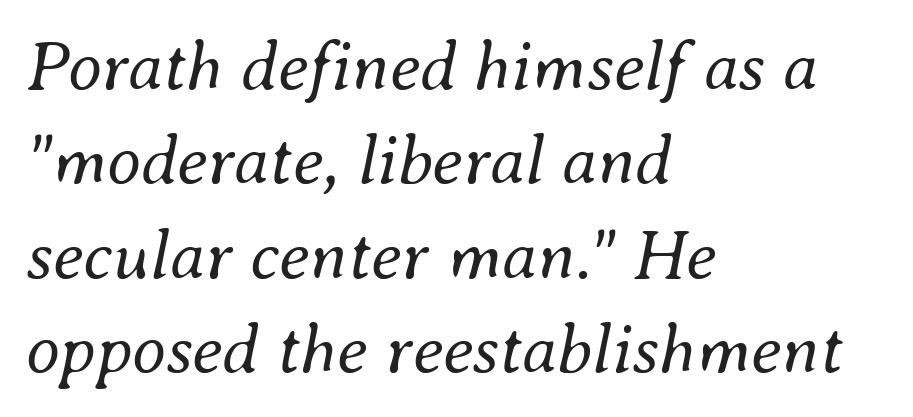
{"italic": "yes", "lean": "right", "slant_degrees": 8, "bold": "no", "weight": "regular", "width": "normal", "stroke_contrast": "medium", "x_height": "small", "monospaced": "no", "underline": "no", "align": "left", "line_spacing": "normal", "line_spacing_ratio": 1.35, "letter_spacing": "normal", "letter_spacing_em": 0.0, "glyph_px": 70}
